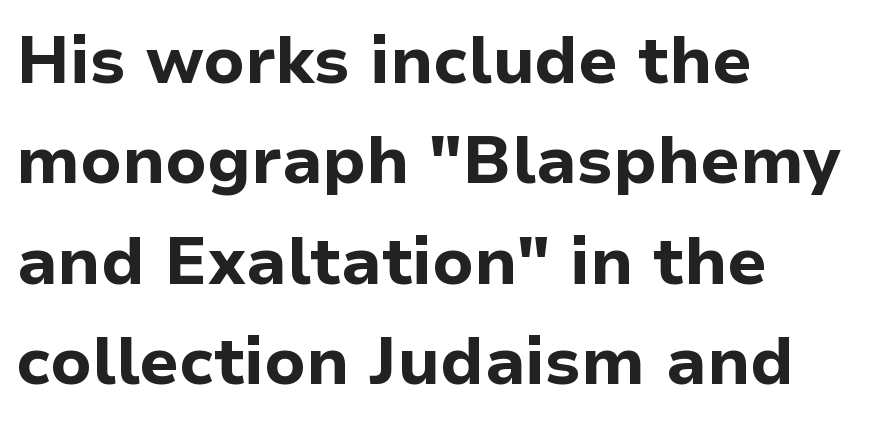
The image shows 66 px bold sans-serif type, upright; set left-aligned, normal line spacing (1.52x), normal letter spacing, not underlined; low stroke contrast and a medium x-height.
